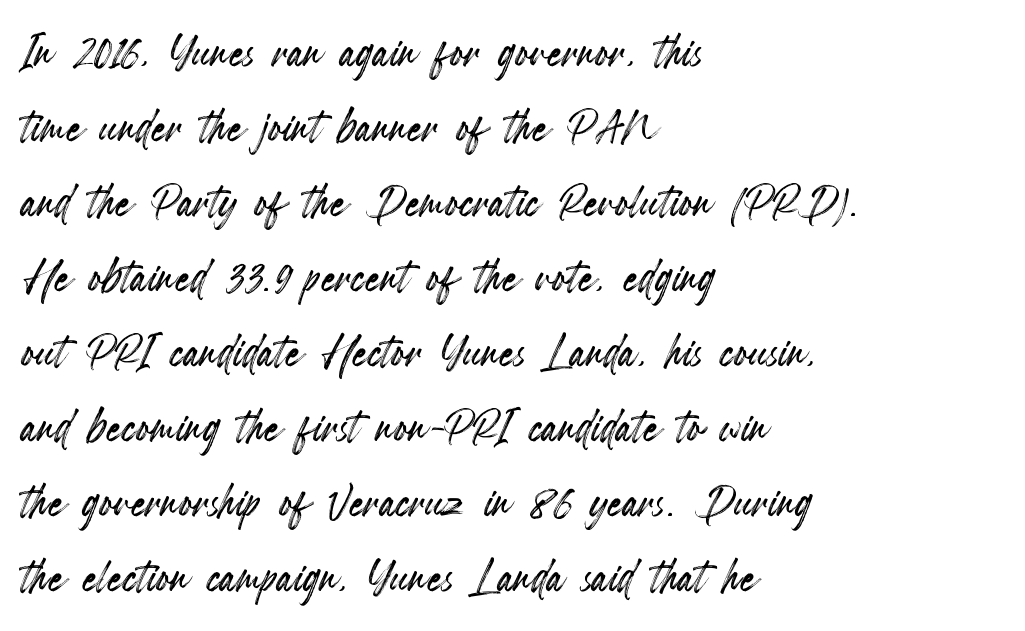
Quick note: underline off. The letterforms sit shoulder to shoulder at normal distance. The passage shown is typed in a proportional face where columns would drift.
